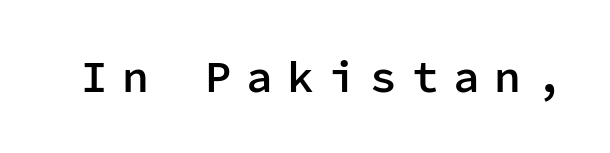
{"serif": "no", "italic": "no", "bold": "semi", "weight": "semibold", "width": "normal", "stroke_contrast": "low", "x_height": "medium", "monospaced": "yes", "underline": "no", "letter_spacing": "wide", "letter_spacing_em": 0.34, "glyph_px": 44}
